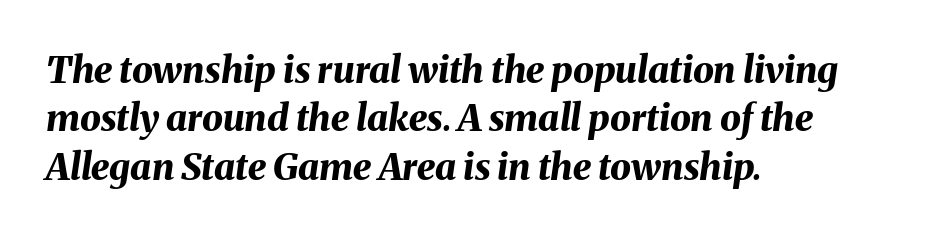
{"italic": "yes", "lean": "right", "slant_degrees": 8, "bold": "yes", "weight": "bold", "width": "normal", "stroke_contrast": "medium", "x_height": "medium", "monospaced": "no", "underline": "no", "align": "left", "line_spacing": "normal", "line_spacing_ratio": 1.31, "letter_spacing": "normal", "letter_spacing_em": 0.0, "glyph_px": 37}
